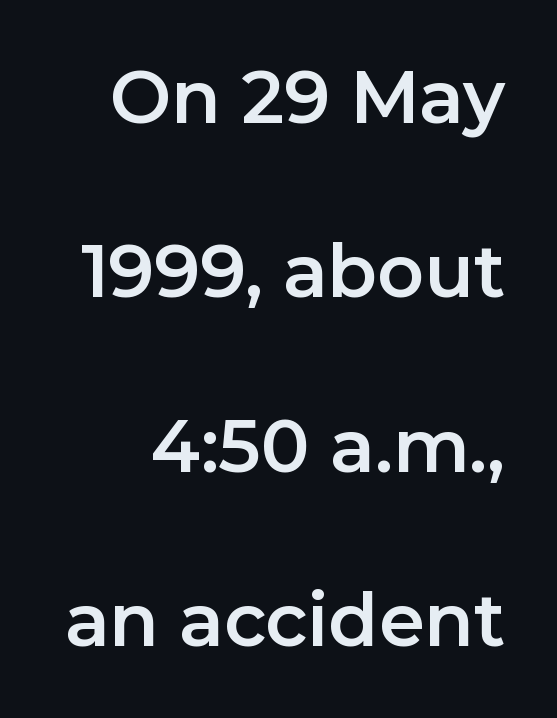
Q: Is the text italic (slanted)? A: No, it is upright.
Q: Is the typeface a serif or a sans-serif typeface? A: Sans-serif.
Q: Is the text underlined? A: No.
Q: Is the spacing between letters normal or unusually wide? A: Normal.
Q: Is the spacing between lines tight, normal or loose? A: Loose.
Q: Width (condensed, normal, or wide)? A: Normal.
Q: Stroke contrast? A: Low.
Q: x-height? A: Medium.
Q: Monospaced? A: No.
